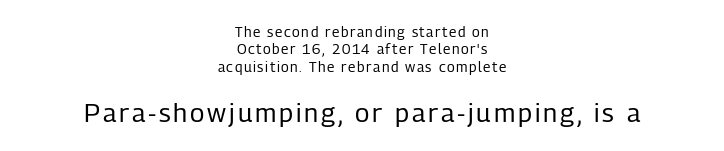
The image shows 26 px text type, upright; set centered, line spacing 1.24x, not underlined; the second (bottom) block is 1.86x larger.
